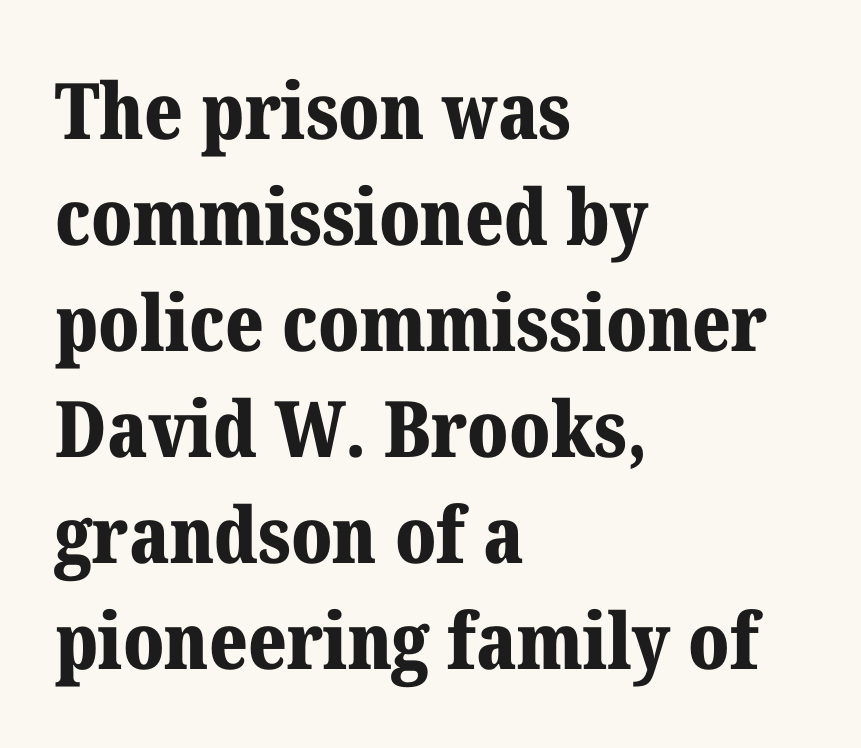
Q: Is the text bold? A: Yes.
Q: Is the text italic (slanted)? A: No, it is upright.
Q: Is the typeface a serif or a sans-serif typeface? A: Serif.
Q: Is the text underlined? A: No.
Q: How is the paragraph aligned? A: Left-aligned.
Q: Is the spacing between letters normal or unusually wide? A: Normal.
Q: Is the spacing between lines tight, normal or loose? A: Normal.
Q: Width (condensed, normal, or wide)? A: Normal.
Q: Stroke contrast? A: Medium.
Q: x-height? A: Medium.
Q: Monospaced? A: No.
